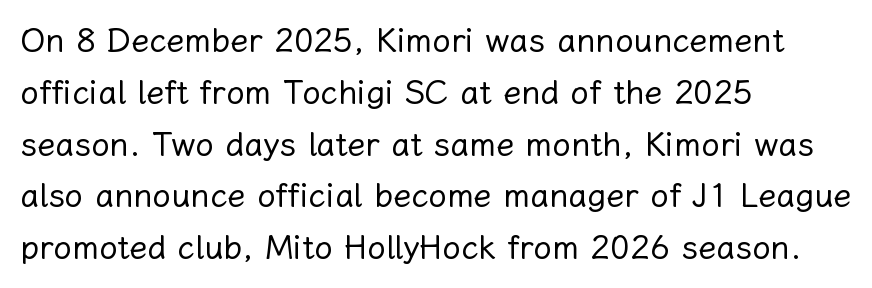
The image shows 33 px regular-weight type, upright; set left-aligned, normal line spacing (1.57x), normal letter spacing, not underlined; low stroke contrast and a medium x-height.
